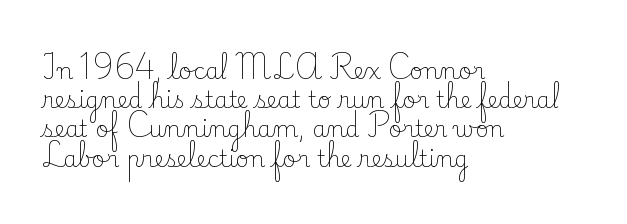
Q: Is the text bold? A: No.
Q: Is the text italic (slanted)? A: No, it is upright.
Q: Is the text underlined? A: No.
Q: How is the paragraph aligned? A: Left-aligned.
Q: Is the spacing between letters normal or unusually wide? A: Normal.
Q: Is the spacing between lines tight, normal or loose? A: Normal.
